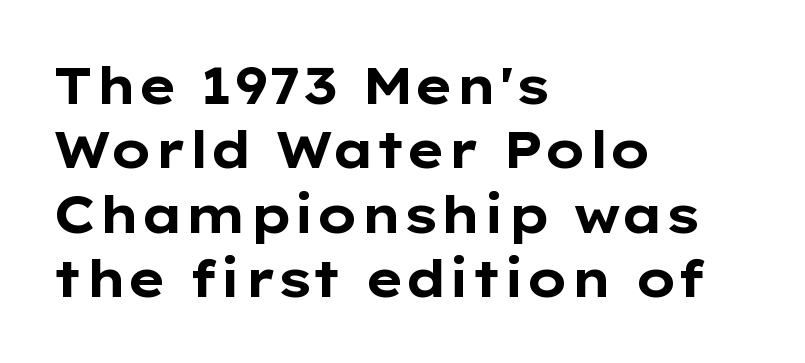
Baseline-to-baseline distance is the conventional proportion of letter height. Chunky letters — that's bold for sure. Bare-footed words on every line. These lines are rendered in a variable-pitch font.
